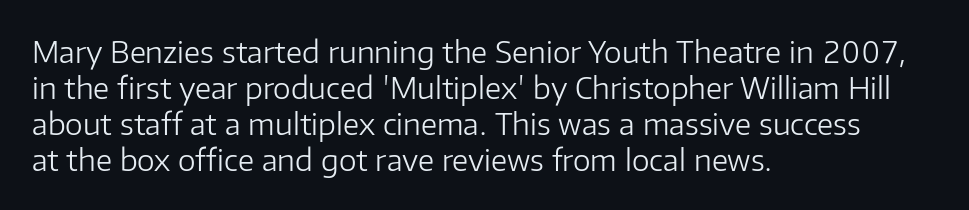
The image shows 30 px light sans-serif type, upright; set left-aligned, line spacing 1.2x, normal letter spacing, not underlined; low stroke contrast and a medium x-height.
